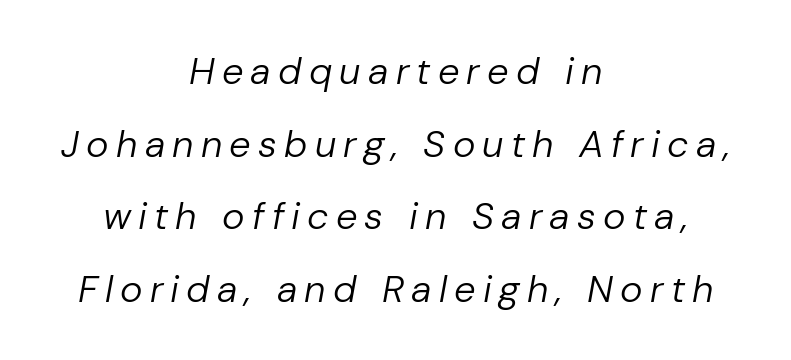
Students, observe: this is what heavily led, spacious text looks like. The paragraph shown floats in the horizontal middle. The text carries the slant typical of an italic or oblique font. The space directly below the letters is spotless. Spacing verdict: proportional, widths tailored to each character.
